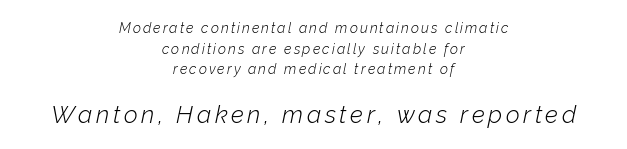
Q: Is the text bold? A: No.
Q: Is the text italic (slanted)? A: Yes, it leans right by about 12 degrees.
Q: Is the text underlined? A: No.
Q: How is the paragraph aligned? A: Centered.
Q: Is the spacing between lines tight, normal or loose? A: Normal.
Q: Which block of text is set in a larger size, the first (top) or the second (bottom)? A: The second (bottom) one.
